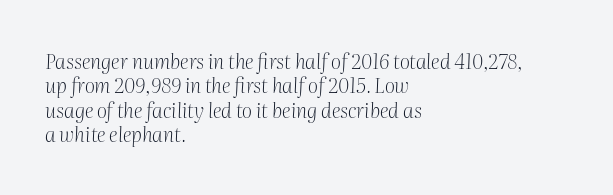
Q: Is the text bold? A: No.
Q: Is the text italic (slanted)? A: Yes, it leans right by about 2 degrees.
Q: Is the text underlined? A: No.
Q: How is the paragraph aligned? A: Left-aligned.
Q: Is the spacing between letters normal or unusually wide? A: Normal.
